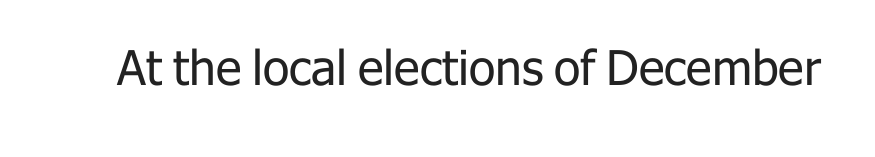
Q: Is the text bold? A: No.
Q: Is the text italic (slanted)? A: No, it is upright.
Q: Is the typeface a serif or a sans-serif typeface? A: Sans-serif.
Q: Is the text underlined? A: No.
Q: Is the spacing between letters normal or unusually wide? A: Normal.
Q: Width (condensed, normal, or wide)? A: Normal.
Q: Stroke contrast? A: Low.
Q: x-height? A: Medium.
Q: Monospaced? A: No.
